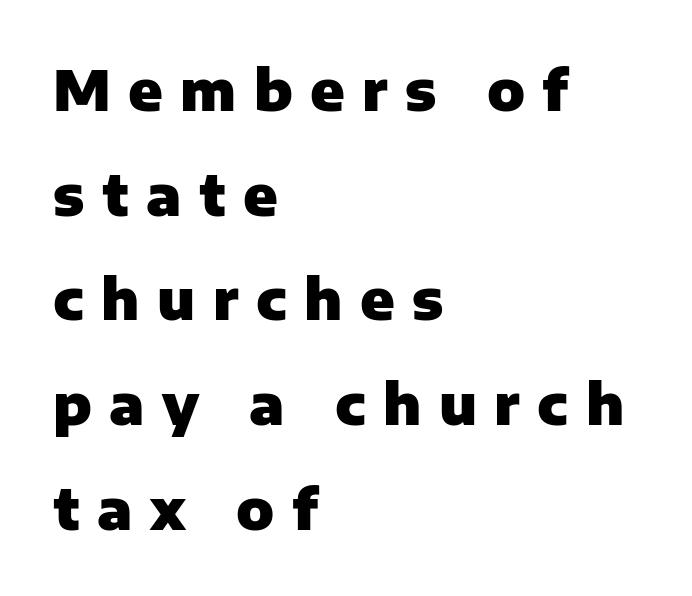
Character widths vary here, with narrow letters taking less room than wide ones. The letters stand upright; this is a roman face. What weight is shown? A full bold with thick strokes. Students, note that the glyphs here are deliberately spaced far apart. Line starts are locked; line ends wander.
